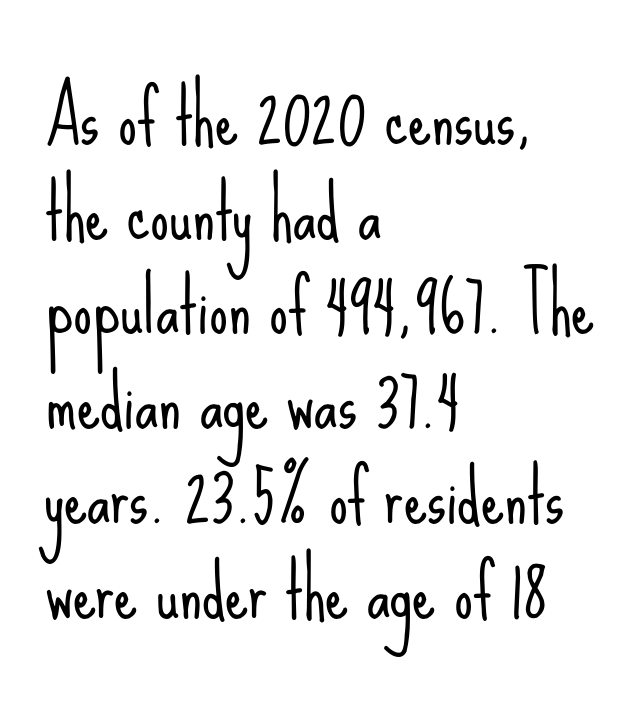
Think of a printed novel: that variable character pitch is what you see here. Short note: letters normally spaced. Ink coverage per letter is moderate at most. Regarding serifs, this sample does without them.
